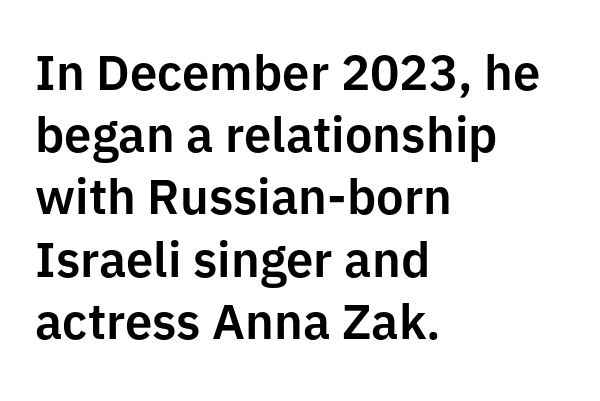
A typesetter would call this proportional, since set widths differ per character. Is the block centered? No — it sits flush against the left margin. In terms of letterform style, serifs are entirely absent. Interline gaps are of average width in this sample. Honestly, there is no underline to notice here at all. This is roman type, the default non-slanted kind.
